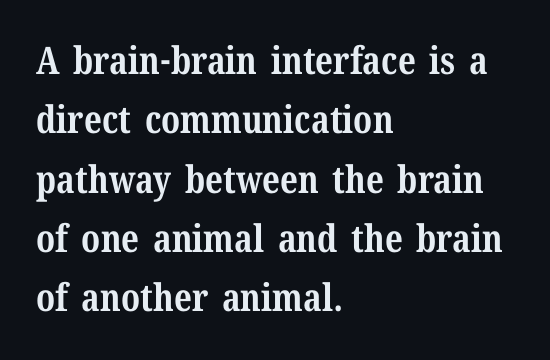
{"serif": "yes", "italic": "no", "bold": "yes", "weight": "bold", "width": "normal", "stroke_contrast": "medium", "x_height": "medium", "monospaced": "no", "underline": "no", "align": "left", "line_spacing": "normal", "line_spacing_ratio": 1.56, "letter_spacing": "normal", "letter_spacing_em": 0.0, "glyph_px": 38}
